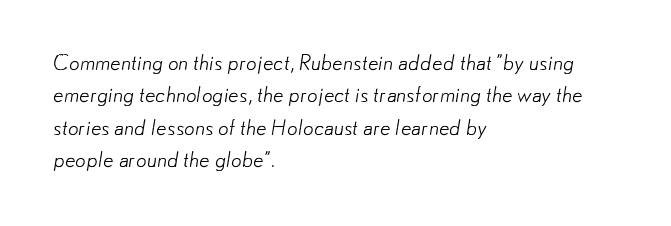
The image shows 21 px text type; set left-aligned, normal line spacing (1.54x), normal letter spacing, not underlined.
